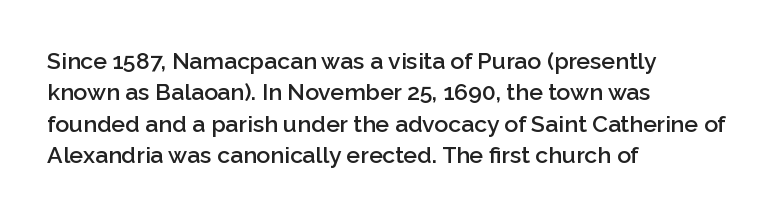
Q: Is the text bold? A: Semi-bold.
Q: Is the text italic (slanted)? A: No, it is upright.
Q: Is the text underlined? A: No.
Q: How is the paragraph aligned? A: Left-aligned.
Q: Is the spacing between letters normal or unusually wide? A: Normal.
Q: Is the spacing between lines tight, normal or loose? A: Normal.
